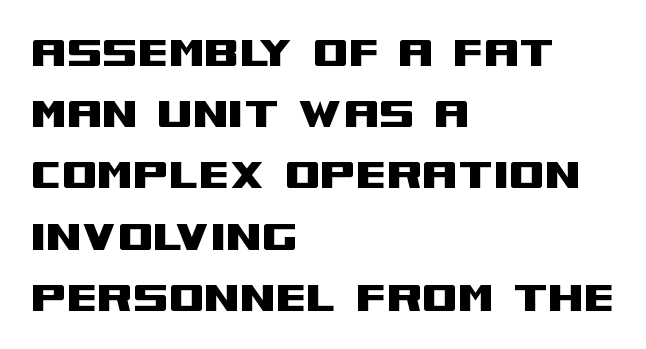
These lines are composed in type without serifs. Horizontally, the lines are justified to the leading edge only. The letters stand straight up with perfectly vertical stems. These lines are rendered in a variable-pitch font. The gaps between neighbouring characters are ordinary and unremarkable. Nobody drew a line under any word here.
